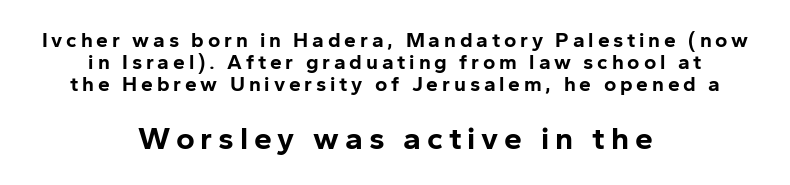
Q: Is the text bold? A: Yes.
Q: Is the text italic (slanted)? A: No, it is upright.
Q: Is the typeface a serif or a sans-serif typeface? A: Sans-serif.
Q: Is the text underlined? A: No.
Q: How is the paragraph aligned? A: Centered.
Q: Is the spacing between lines tight, normal or loose? A: Tight.
Q: Which block of text is set in a larger size, the first (top) or the second (bottom)? A: The second (bottom) one.
Q: Width (condensed, normal, or wide)? A: Normal.
Q: Stroke contrast? A: Low.
Q: x-height? A: Medium.
Q: Monospaced? A: No.
